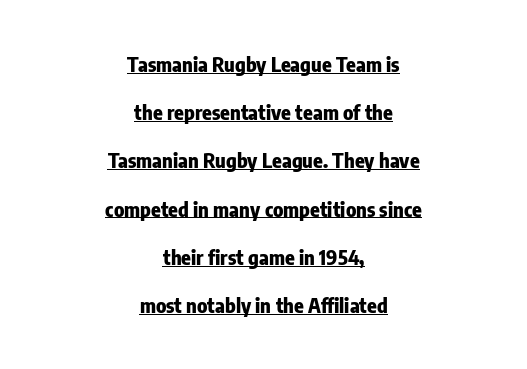
{"italic": "no", "bold": "yes", "underline": "yes", "align": "center", "line_spacing": "loose", "line_spacing_ratio": 2.41, "letter_spacing": "normal", "letter_spacing_em": 0.0, "glyph_px": 20}
